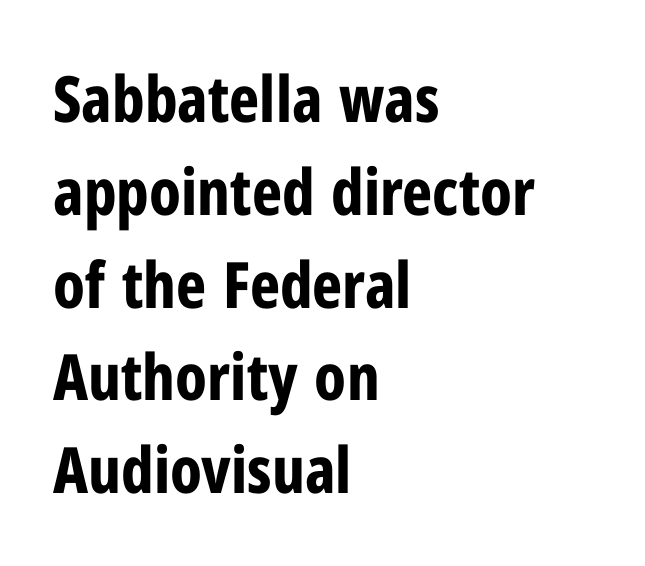
These lines keep a tight, regular rhythm from letter to letter. The rendering uses natural spacing where letterforms have individual widths. Summary of vertical rhythm: regular, with standard interline spacing. Has an underline been added? It has not.
